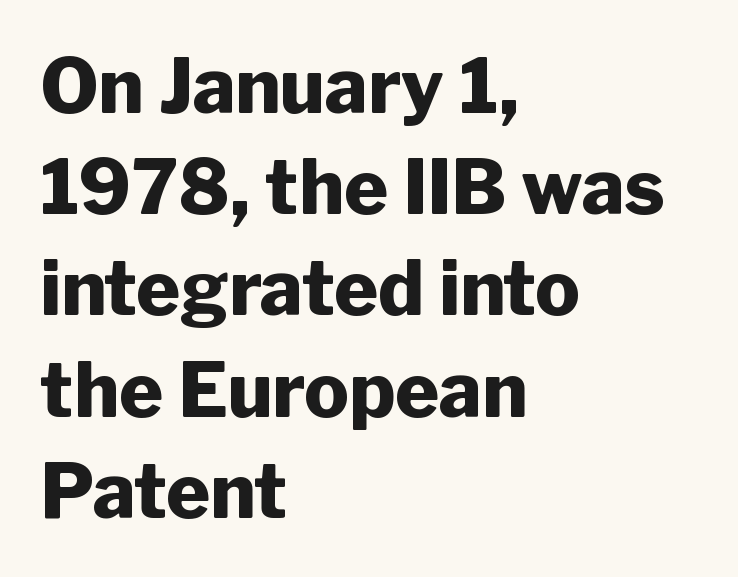
The image shows 75 px heavy sans-serif type, upright; set left-aligned, normal line spacing (1.35x), normal letter spacing, not underlined; low stroke contrast and a medium x-height.
